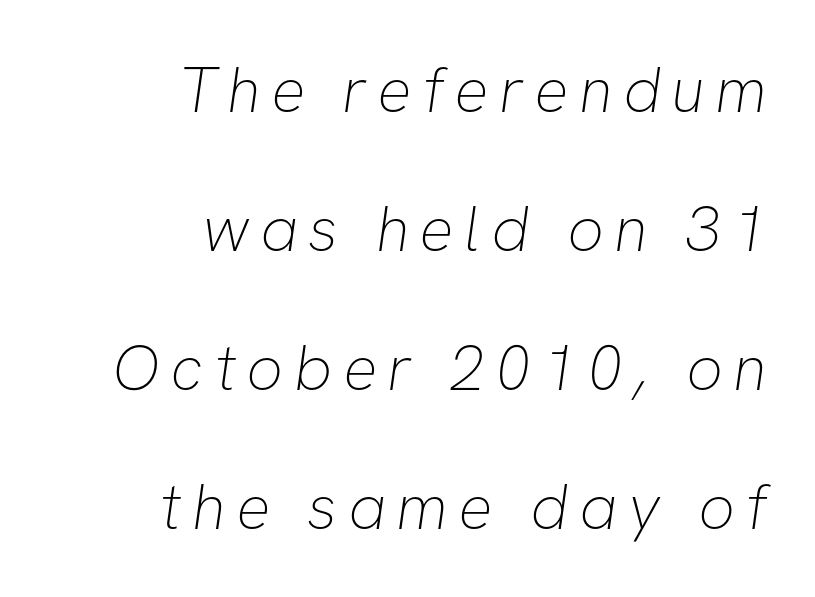
Airy leading. Looks like regular typesetting: each glyph gets only the width it needs. Reading down the block, your eye finds every line finishing at a fixed right position. The designer went with a sans here, leaving each stem footless.
